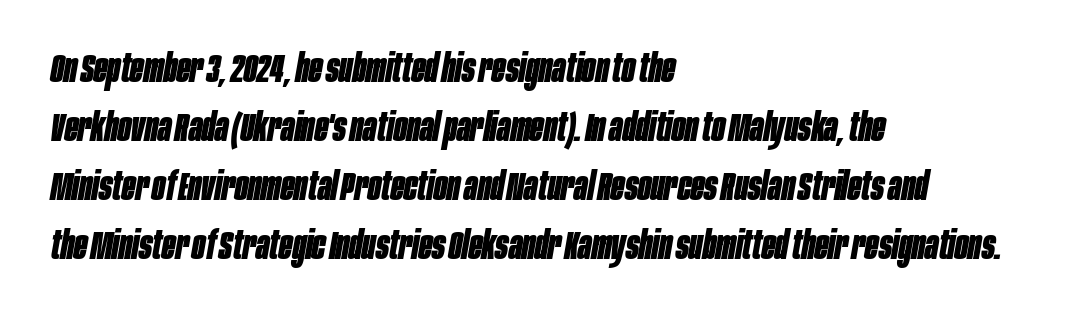
{"italic": "yes", "lean": "right", "slant_degrees": 10, "bold": "yes", "weight": "bold", "width": "condensed", "stroke_contrast": "low", "x_height": "large", "monospaced": "no", "underline": "no", "align": "left", "line_spacing": "normal", "line_spacing_ratio": 1.51, "letter_spacing": "normal", "letter_spacing_em": 0.0, "glyph_px": 39}
